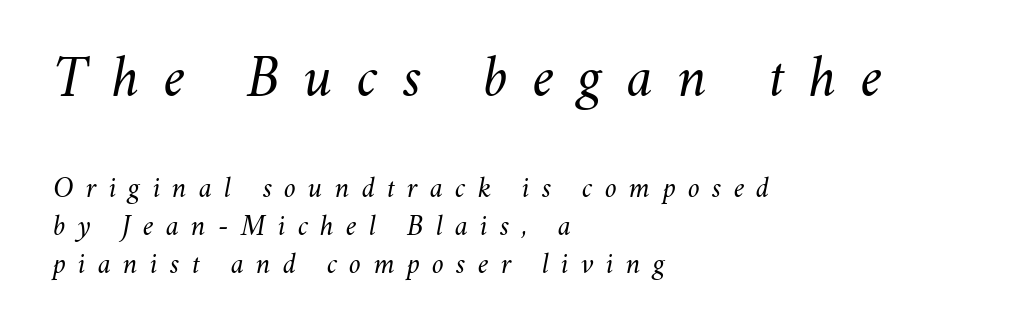
Do the characters align in a grid? No, the font is proportional. Substantial extra tracking has been applied to these lines. Successive baselines arrive at the customary interval. Compared with a typical body face, this is equally light or lighter still. These lines are set flush left with a ragged right edge.
